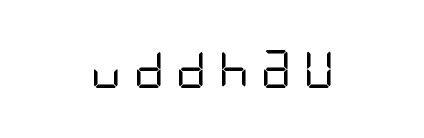
Q: Is the text bold? A: No.
Q: Is the text italic (slanted)? A: No, it is upright.
Q: Is the typeface a serif or a sans-serif typeface? A: Sans-serif.
Q: Is the text underlined? A: No.
Q: Is the spacing between letters normal or unusually wide? A: Unusually wide.
Q: Width (condensed, normal, or wide)? A: Condensed.
Q: Stroke contrast? A: Low.
Q: x-height? A: Large.
